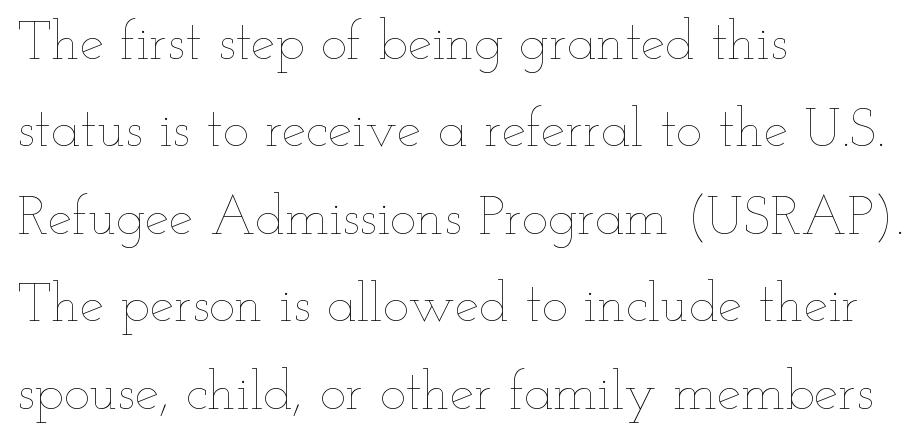
Q: Is the text bold? A: No.
Q: Is the text italic (slanted)? A: No, it is upright.
Q: Is the text underlined? A: No.
Q: How is the paragraph aligned? A: Left-aligned.
Q: Is the spacing between letters normal or unusually wide? A: Normal.
Q: Is the spacing between lines tight, normal or loose? A: Normal.
Q: Width (condensed, normal, or wide)? A: Wide.
Q: Stroke contrast? A: Low.
Q: x-height? A: Small.
Q: Monospaced? A: No.
